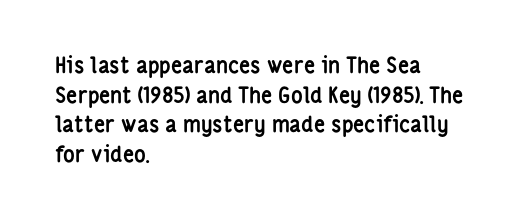
Caption: standard tracking, unaltered. Bold? Absolutely — the strokes are thick and heavy. Where is the straight margin? On the left. The line-height multiplier appears to be the usual default. Underlining? Definitely not there. Upright lettering throughout.
